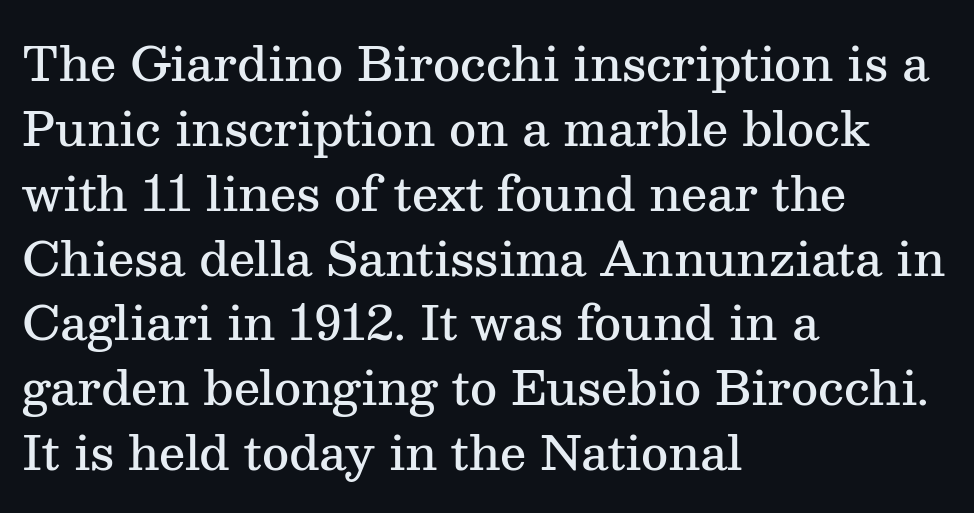
{"serif": "yes", "italic": "no", "bold": "semi", "weight": "semibold", "width": "normal", "stroke_contrast": "medium", "x_height": "medium", "monospaced": "no", "underline": "no", "align": "left", "line_spacing": "normal", "line_spacing_ratio": 1.38, "letter_spacing": "normal", "letter_spacing_em": 0.0, "glyph_px": 47}
